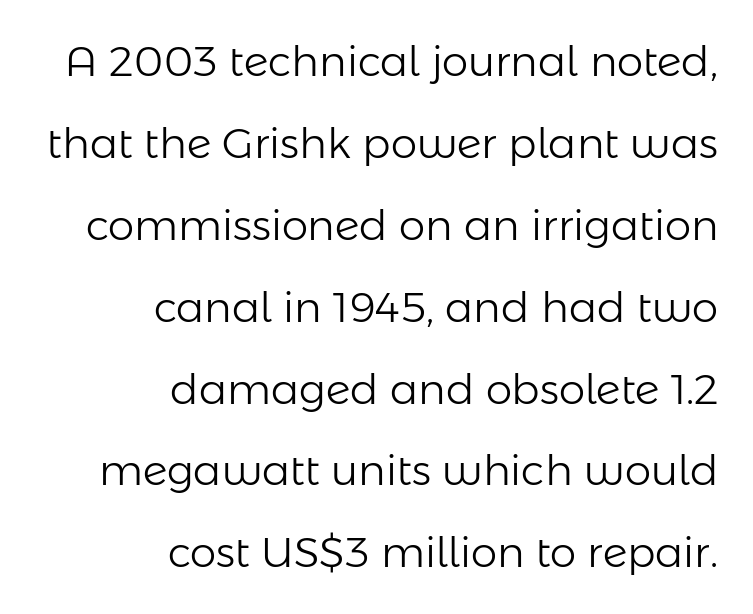
The image shows 42 px light sans-serif type, upright; set right-aligned, loose line spacing (1.95x), normal letter spacing, not underlined; low stroke contrast and a medium x-height.
